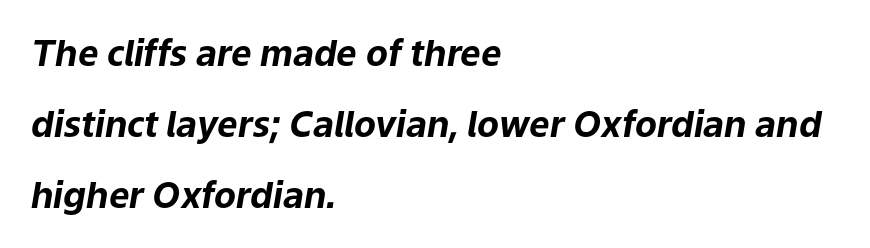
Underline: absent. The rendering anchors every line to the left-hand side. The axis of the letterforms is tilted away from vertical. Typographic density is high because the face is bold. Default kerning and tracking; the words read as compact shapes.
